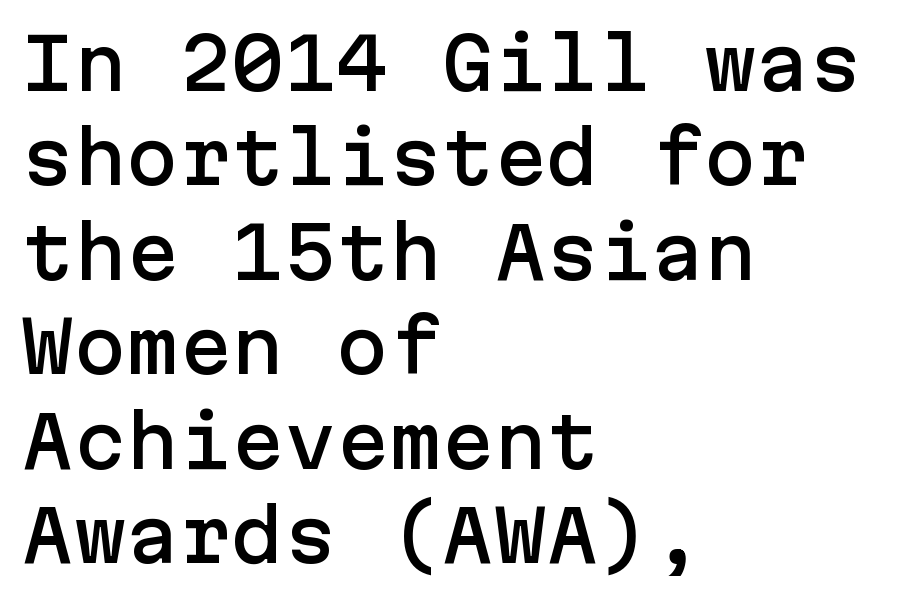
The image shows 70 px sans-serif type, upright; set left-aligned, normal line spacing (1.35x), normal letter spacing, not underlined; low stroke contrast and a medium x-height.
